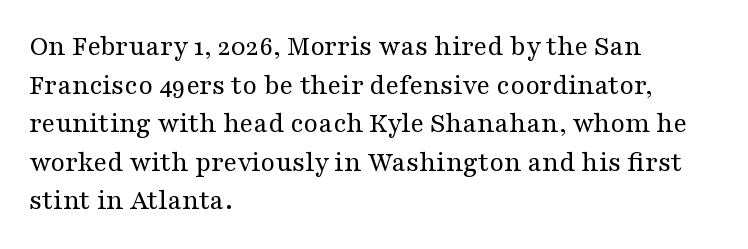
Short and long lines alike share a common starting point at left. How would I describe the line gaps? Plain and ordinary. These lines were composed using upright roman letters. You could call the tracking neutral — neither tight nor loose. Rule under the text: the space is simply empty.
